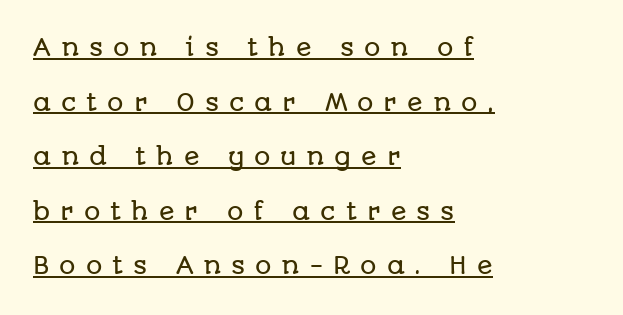
{"italic": "no", "underline": "yes", "align": "left", "line_spacing": "loose", "line_spacing_ratio": 2.37, "letter_spacing": "wide", "letter_spacing_em": 0.43, "glyph_px": 23}
